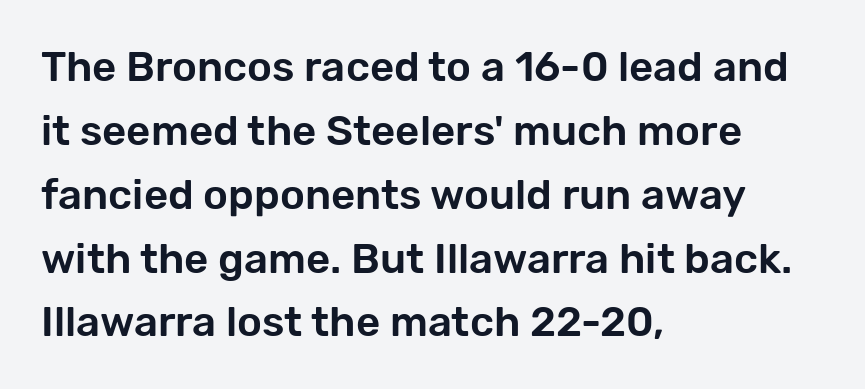
Q: Is the text italic (slanted)? A: No, it is upright.
Q: Is the typeface a serif or a sans-serif typeface? A: Sans-serif.
Q: Is the text underlined? A: No.
Q: How is the paragraph aligned? A: Left-aligned.
Q: Is the spacing between letters normal or unusually wide? A: Normal.
Q: Is the spacing between lines tight, normal or loose? A: Normal.
Q: Width (condensed, normal, or wide)? A: Normal.
Q: Stroke contrast? A: Low.
Q: x-height? A: Medium.
Q: Monospaced? A: No.
